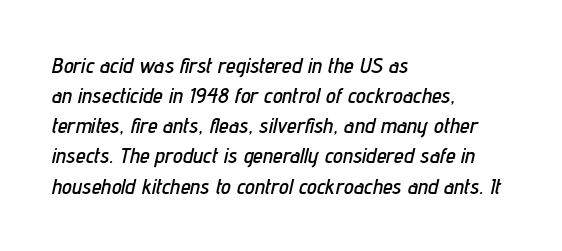
{"italic": "yes", "lean": "right", "slant_degrees": 12, "underline": "no", "align": "left", "line_spacing": "normal", "line_spacing_ratio": 1.37, "letter_spacing": "normal", "letter_spacing_em": 0.0, "glyph_px": 22}
